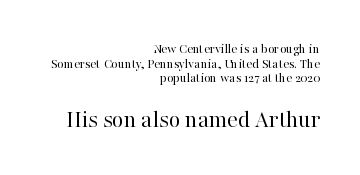
Q: Is the text bold? A: No.
Q: Is the text italic (slanted)? A: No, it is upright.
Q: Is the text underlined? A: No.
Q: How is the paragraph aligned? A: Right-aligned.
Q: Is the spacing between letters normal or unusually wide? A: Normal.
Q: Is the spacing between lines tight, normal or loose? A: Tight.
Q: Which block of text is set in a larger size, the first (top) or the second (bottom)? A: The second (bottom) one.
